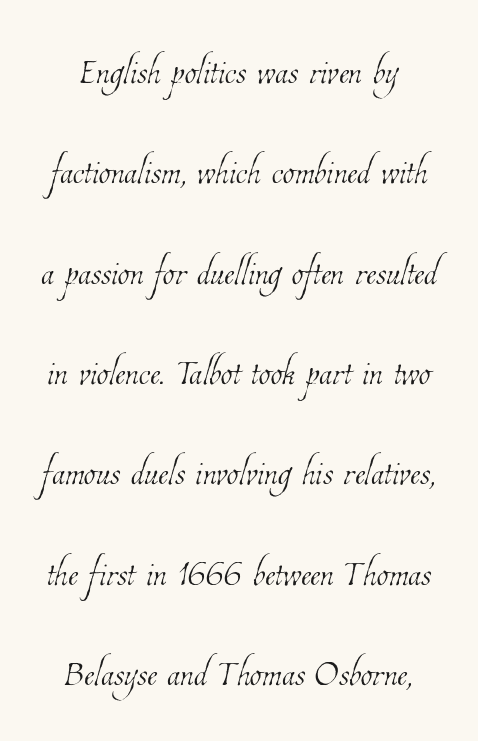
Q: Is the text bold? A: No.
Q: Is the text underlined? A: No.
Q: Is the spacing between letters normal or unusually wide? A: Normal.
Q: Is the spacing between lines tight, normal or loose? A: Loose.
Q: Width (condensed, normal, or wide)? A: Condensed.
Q: Stroke contrast? A: Low.
Q: x-height? A: Medium.
Q: Monospaced? A: No.
